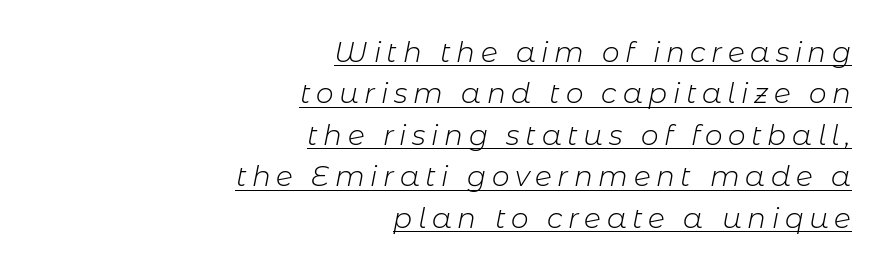
The image shows 28 px light type, italic (leaning right); set right-aligned, normal line spacing (1.48x), unusually wide letter spacing (+0.2 em), underlined; low stroke contrast and a medium x-height.
